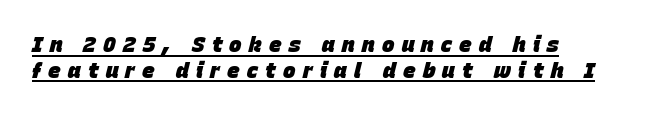
This is heavy type, rendered in bold. Casual observation: everything's shoved over to the left. Each word looks stretched out because of the extra space between its letters. The font's italic variant was chosen for this text. Looks like someone drew a line under every word here.
